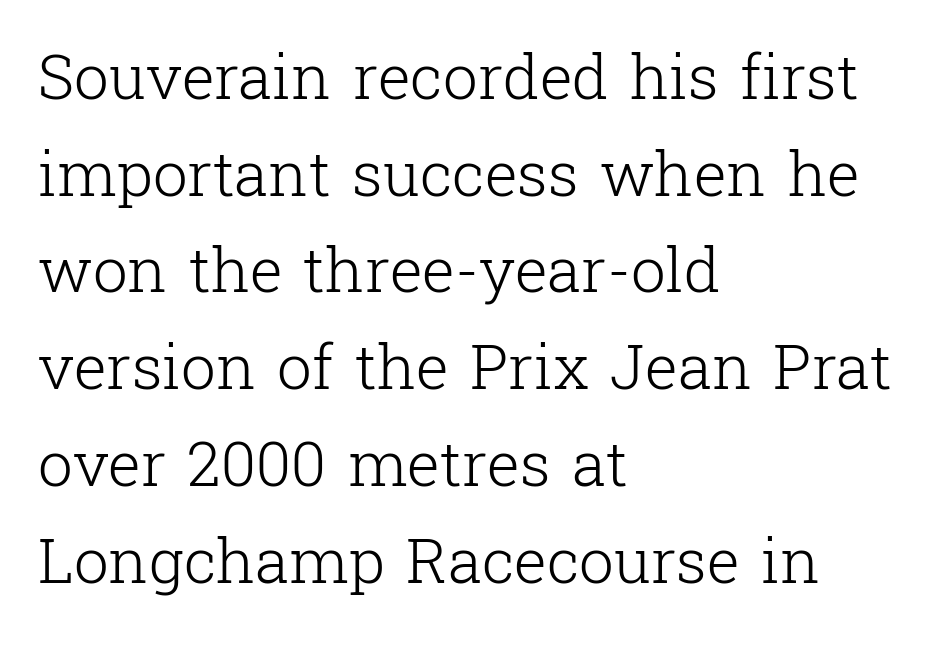
Q: Is the text bold? A: No.
Q: Is the text italic (slanted)? A: No, it is upright.
Q: Is the typeface a serif or a sans-serif typeface? A: Serif.
Q: Is the text underlined? A: No.
Q: How is the paragraph aligned? A: Left-aligned.
Q: Is the spacing between letters normal or unusually wide? A: Normal.
Q: Is the spacing between lines tight, normal or loose? A: Normal.
Q: Width (condensed, normal, or wide)? A: Normal.
Q: Stroke contrast? A: Low.
Q: x-height? A: Medium.
Q: Monospaced? A: No.
